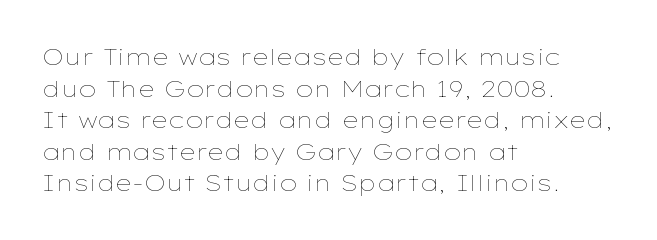
The image shows 23 px text type, upright; set left-aligned, normal line spacing (1.37x), normal letter spacing, not underlined.
